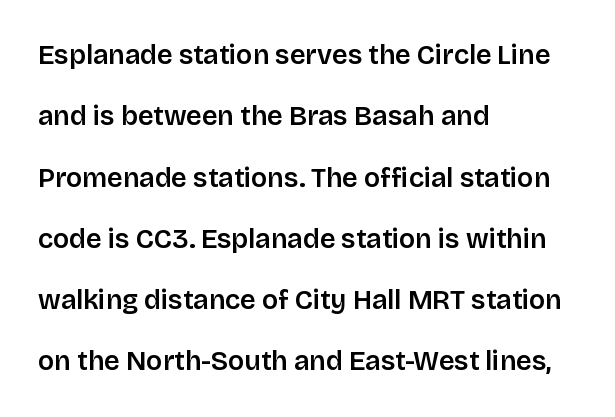
Caption: standard tracking, unaltered. The passage is arranged the way most books set body copy — flush left. The foot of each line stays bare and open. One glance says open: line gaps are wider than usual. It's the straight-up-and-down kind of type.
